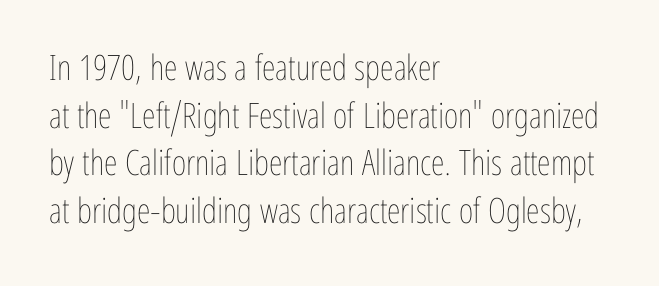
The image shows 35 px thin, condensed type, upright; set left-aligned, normal line spacing (1.36x), normal letter spacing, not underlined; low stroke contrast and a medium x-height.
